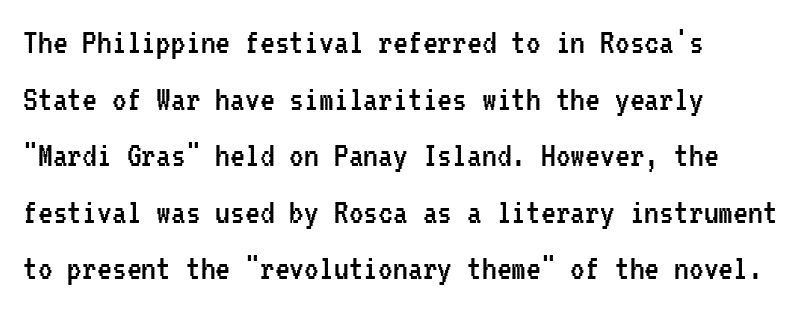
The image shows 37 px regular-weight, condensed sans-serif type, upright, monospaced; set left-aligned, normal line spacing (1.53x), normal letter spacing, not underlined; low stroke contrast and a medium x-height.
